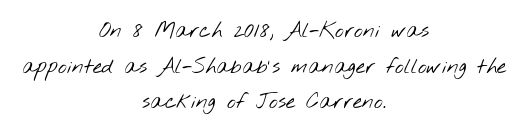
{"bold": "no", "underline": "no", "align": "center", "line_spacing": "normal", "line_spacing_ratio": 1.7, "letter_spacing": "normal", "letter_spacing_em": 0.0, "glyph_px": 21}
